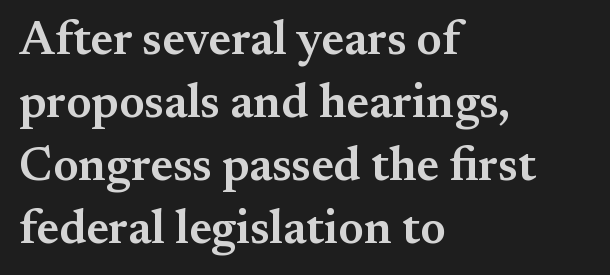
The image shows 47 px semibold serif type, upright; set left-aligned, normal line spacing (1.34x), normal letter spacing, not underlined; medium stroke contrast and a small x-height.
